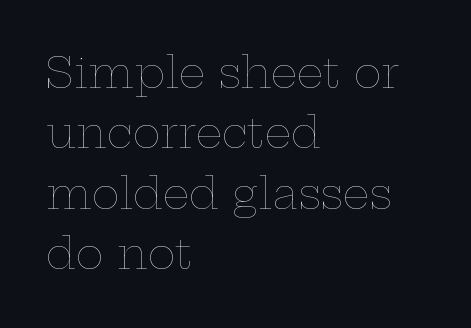
The image shows 42 px thin, wide type, upright; set left-aligned, normal line spacing (1.44x), normal letter spacing, not underlined; low stroke contrast and a medium x-height.
